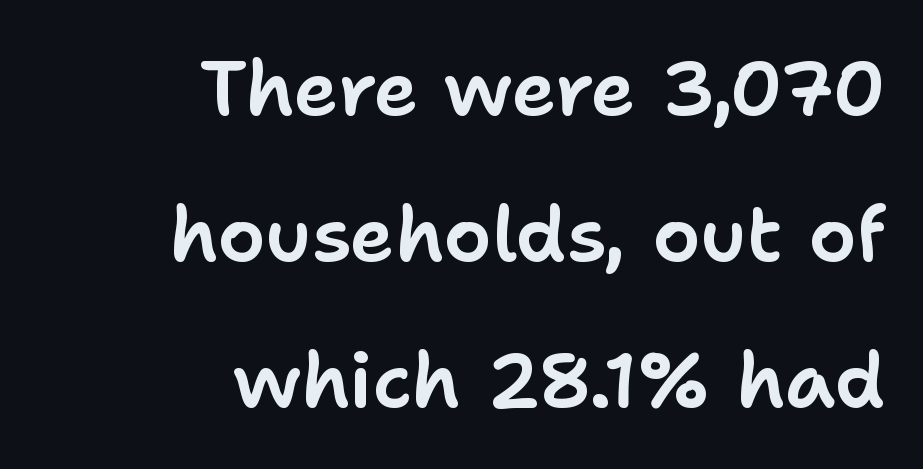
{"serif": "no", "italic": "no", "width": "normal", "stroke_contrast": "low", "x_height": "medium", "monospaced": "no", "underline": "no", "align": "right", "line_spacing": "loose", "line_spacing_ratio": 1.92, "letter_spacing": "normal", "letter_spacing_em": 0.0, "glyph_px": 76}
